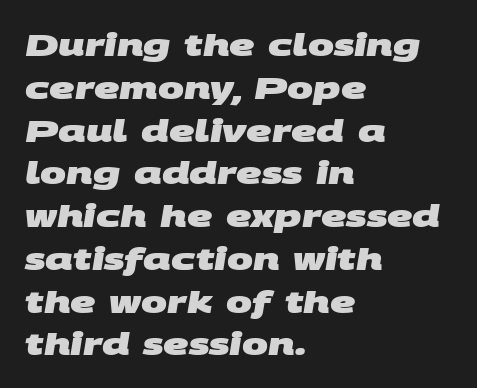
Q: Is the text bold? A: Yes.
Q: Is the typeface a serif or a sans-serif typeface? A: Sans-serif.
Q: Is the text underlined? A: No.
Q: How is the paragraph aligned? A: Left-aligned.
Q: Is the spacing between letters normal or unusually wide? A: Normal.
Q: Is the spacing between lines tight, normal or loose? A: Normal.
Q: Width (condensed, normal, or wide)? A: Wide.
Q: Stroke contrast? A: Medium.
Q: x-height? A: Large.
Q: Monospaced? A: No.
